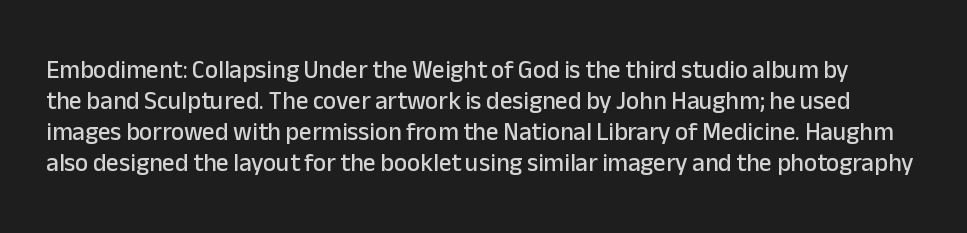
The image shows 25 px text type, upright; set line spacing 1.24x, normal letter spacing, not underlined.
